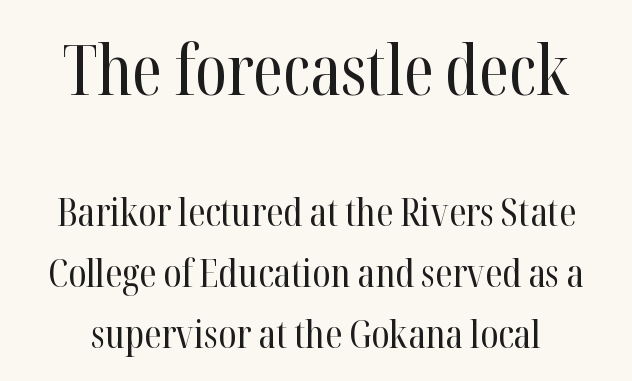
Is this a fixed-width face? No — the glyphs have proportional, varying widths. Check the space under the baseline: it is left empty. How would I describe the line gaps? Plain and ordinary. The horizontal fit of the characters is conventional and even. Vertical stems look standard width or narrower in stroke.
